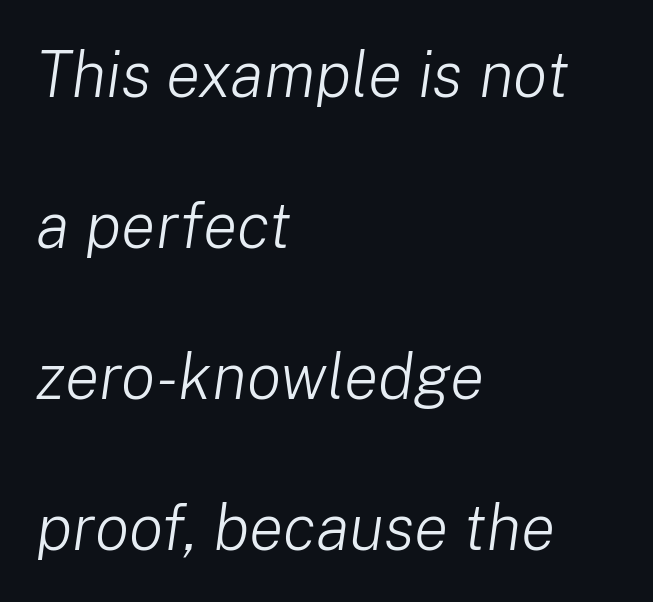
Q: Is the text bold? A: No.
Q: Is the text italic (slanted)? A: Yes, it leans right by about 8 degrees.
Q: Is the text underlined? A: No.
Q: How is the paragraph aligned? A: Left-aligned.
Q: Is the spacing between letters normal or unusually wide? A: Normal.
Q: Is the spacing between lines tight, normal or loose? A: Loose.
Q: Width (condensed, normal, or wide)? A: Normal.
Q: Stroke contrast? A: Low.
Q: x-height? A: Medium.
Q: Monospaced? A: No.
